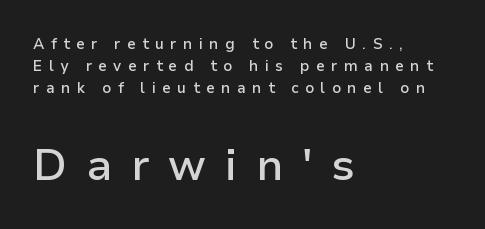
The image shows 44 px semibold sans-serif type, upright; set left-aligned, normal line spacing (1.48x), unusually wide letter spacing (+0.43 em), not underlined; the second (bottom) block is 2.93x larger; low stroke contrast and a medium x-height.
